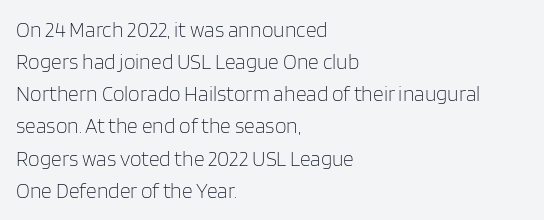
The image shows 21 px text type, upright; set left-aligned, normal line spacing (1.53x), normal letter spacing, not underlined.
